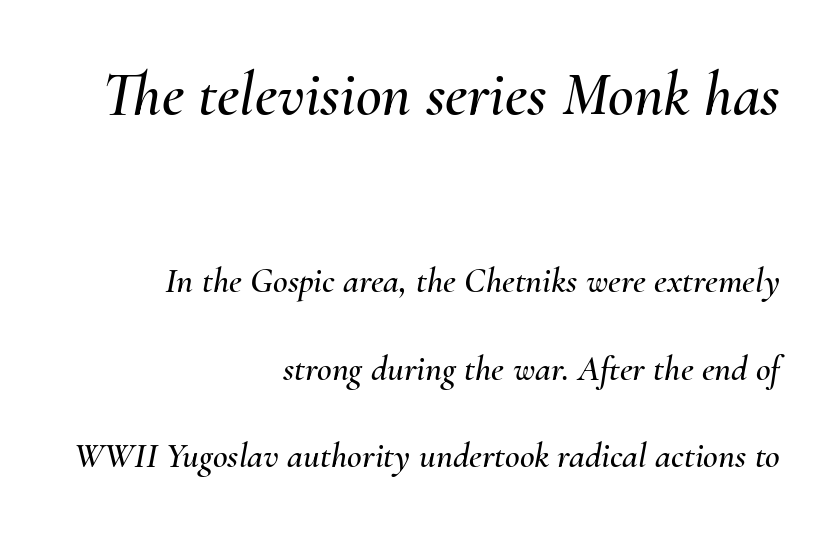
{"italic": "yes", "lean": "right", "slant_degrees": 10, "width": "normal", "stroke_contrast": "medium", "x_height": "small", "monospaced": "no", "underline": "no", "align": "right", "line_spacing": "loose", "line_spacing_ratio": 2.43, "letter_spacing": "normal", "letter_spacing_em": 0.0, "larger_block": "first", "size_ratio": 1.75, "glyph_px": 63}
